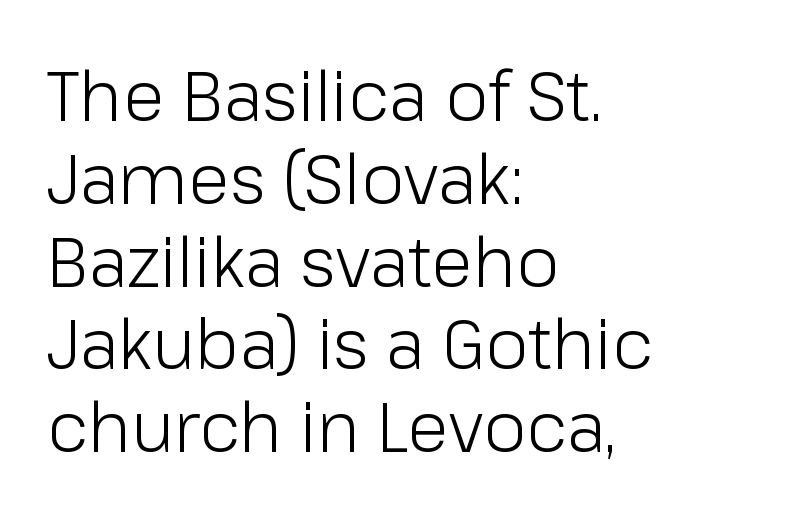
The image shows 69 px light sans-serif type, upright; set left-aligned, line spacing 1.2x, normal letter spacing, not underlined; low stroke contrast and a medium x-height.
